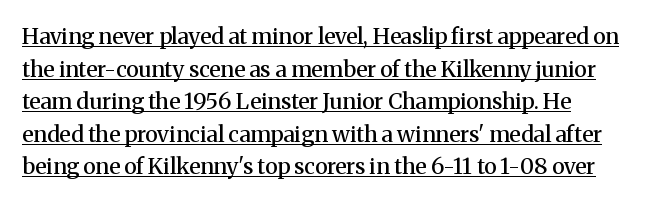
Q: Is the text bold? A: Semi-bold.
Q: Is the text italic (slanted)? A: No, it is upright.
Q: Is the text underlined? A: Yes.
Q: How is the paragraph aligned? A: Left-aligned.
Q: Is the spacing between letters normal or unusually wide? A: Normal.
Q: Is the spacing between lines tight, normal or loose? A: Normal.
